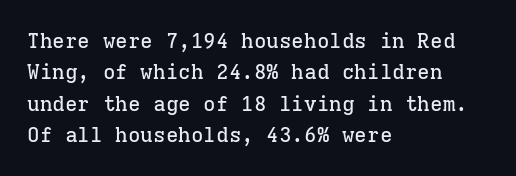
The image shows 21 px text type, upright; set left-aligned, normal line spacing (1.5x), normal letter spacing, not underlined.
